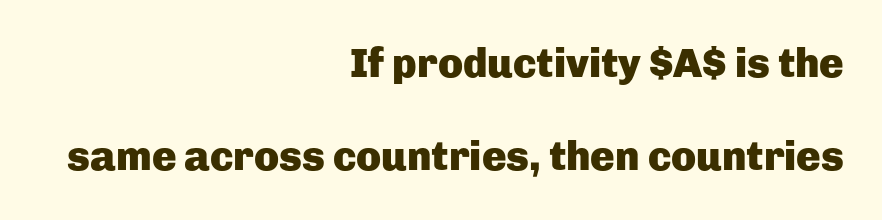
Underline: absent. Think of a printed novel: that variable character pitch is what you see here. The rag falls on the left side of this text block. Spacing between characters is what you'd get straight out of the box. This sample uses a sans-serif face.
